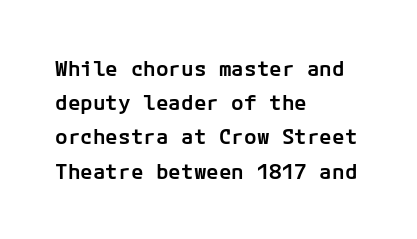
{"italic": "no", "bold": "semi", "underline": "no", "align": "left", "line_spacing": "normal", "line_spacing_ratio": 1.63, "letter_spacing": "normal", "letter_spacing_em": 0.0, "glyph_px": 21}
